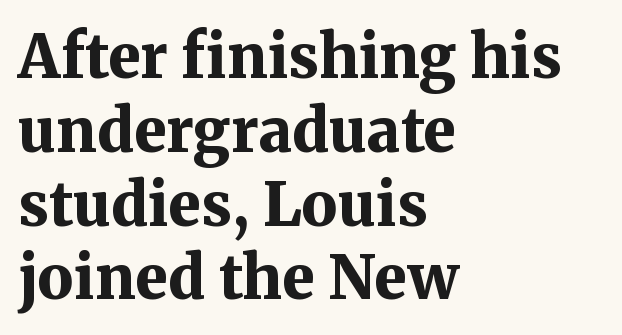
{"serif": "yes", "italic": "no", "bold": "yes", "weight": "bold", "width": "normal", "stroke_contrast": "medium", "x_height": "medium", "monospaced": "no", "underline": "no", "align": "left", "line_spacing_ratio": 1.23, "letter_spacing": "normal", "letter_spacing_em": 0.0, "glyph_px": 60}
